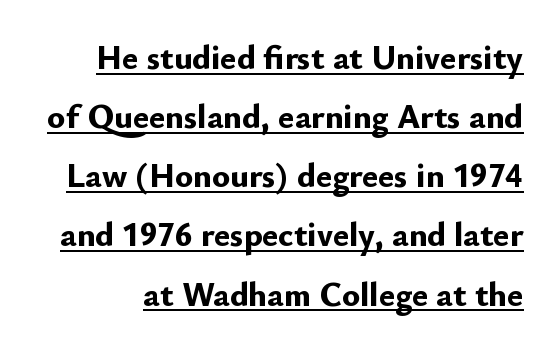
The image shows 34 px bold sans-serif type, upright; set line spacing 1.74x, normal letter spacing, underlined; low stroke contrast and a small x-height.
